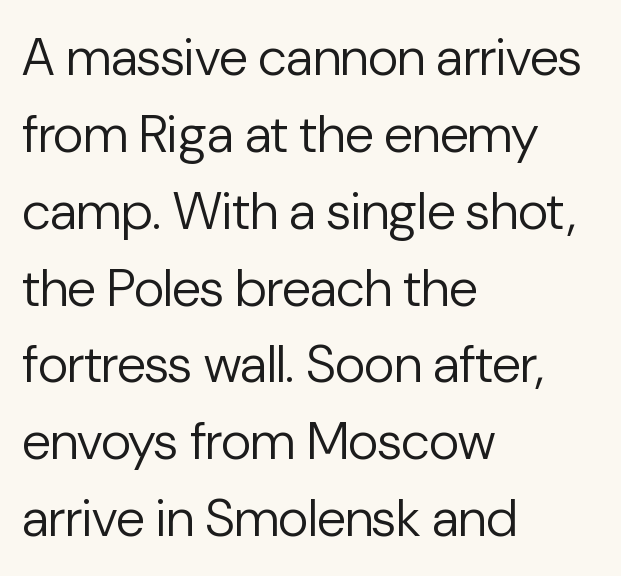
Q: Is the text bold? A: No.
Q: Is the text italic (slanted)? A: No, it is upright.
Q: Is the typeface a serif or a sans-serif typeface? A: Sans-serif.
Q: Is the text underlined? A: No.
Q: How is the paragraph aligned? A: Left-aligned.
Q: Is the spacing between letters normal or unusually wide? A: Normal.
Q: Is the spacing between lines tight, normal or loose? A: Normal.
Q: Width (condensed, normal, or wide)? A: Normal.
Q: Stroke contrast? A: Low.
Q: x-height? A: Medium.
Q: Monospaced? A: No.
